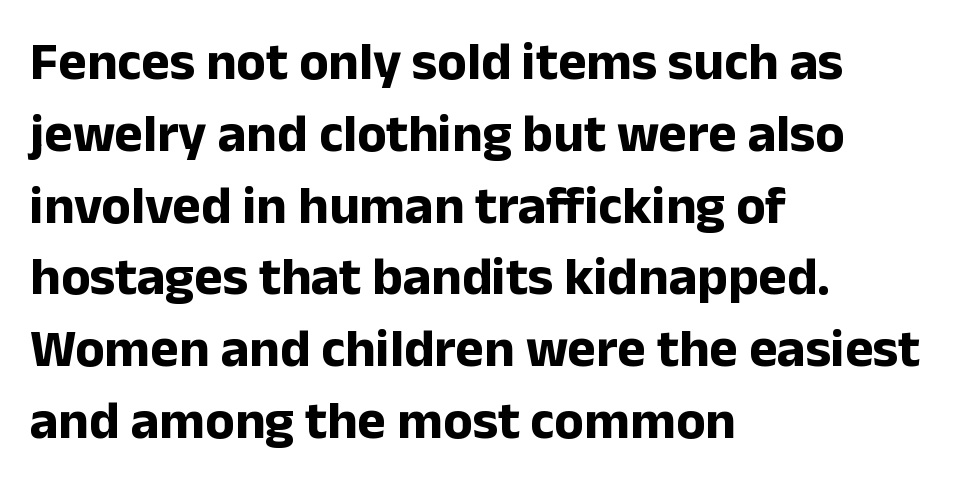
The image shows 54 px bold sans-serif type, upright; set left-aligned, normal line spacing (1.33x), normal letter spacing, not underlined; low stroke contrast and a medium x-height.
